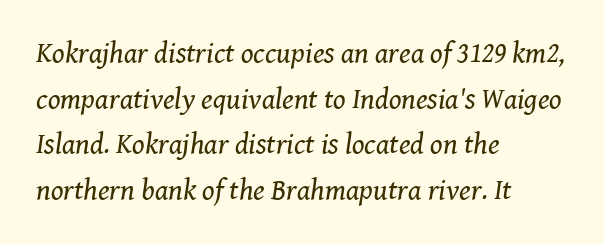
The image shows 29 px regular-weight serif type, italic (leaning right); set left-aligned, normal line spacing (1.57x), normal letter spacing, not underlined; medium stroke contrast and a medium x-height.
